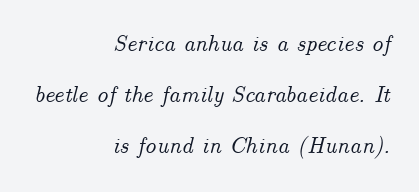
The letterforms sit shoulder to shoulder at normal distance. Tall strokes in this sample are angled rather than plumb. Reading down the block, your eye finds every line finishing at a fixed right position. Clear beneath every line of the passage. Horizontal bands of white between lines are thick stripes.
